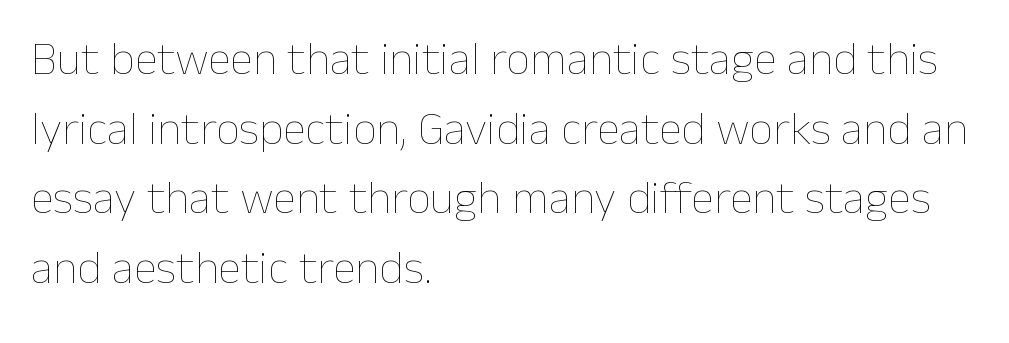
Q: Is the text bold? A: No.
Q: Is the text italic (slanted)? A: No, it is upright.
Q: Is the text underlined? A: No.
Q: How is the paragraph aligned? A: Left-aligned.
Q: Is the spacing between letters normal or unusually wide? A: Normal.
Q: Is the spacing between lines tight, normal or loose? A: Normal.
Q: Width (condensed, normal, or wide)? A: Normal.
Q: Stroke contrast? A: Low.
Q: x-height? A: Medium.
Q: Monospaced? A: No.
